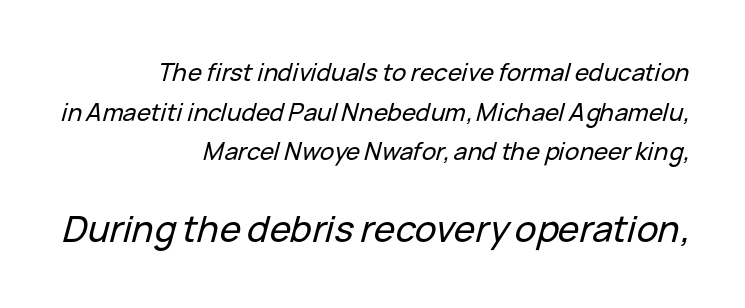
This sample uses plain, unmodified letter spacing. Caption: multi-line text, flush right, ragged left. A typesetter would call this proportional, since set widths differ per character. Bare-footed words on every line. Slanted lettering throughout. Rows of type keep a routine distance in the vertical direction.
